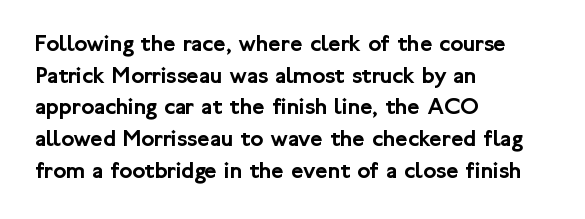
Q: Is the text italic (slanted)? A: No, it is upright.
Q: Is the text underlined? A: No.
Q: How is the paragraph aligned? A: Left-aligned.
Q: Is the spacing between letters normal or unusually wide? A: Normal.
Q: Is the spacing between lines tight, normal or loose? A: Normal.
